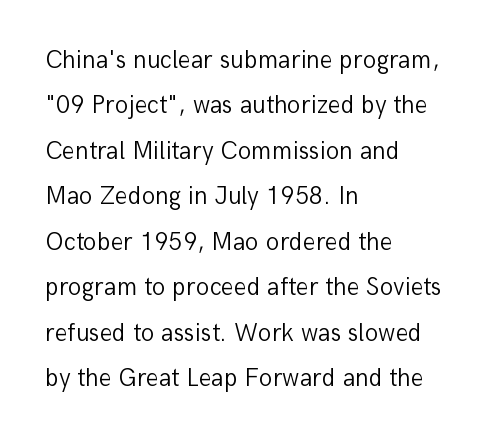
No word sits above an underline. Between one letter and the next there's only the usual sliver of space. On a weight scale, this lands at 450 or below. The lettering stays uniformly vertical, giving the passage a roman look.
